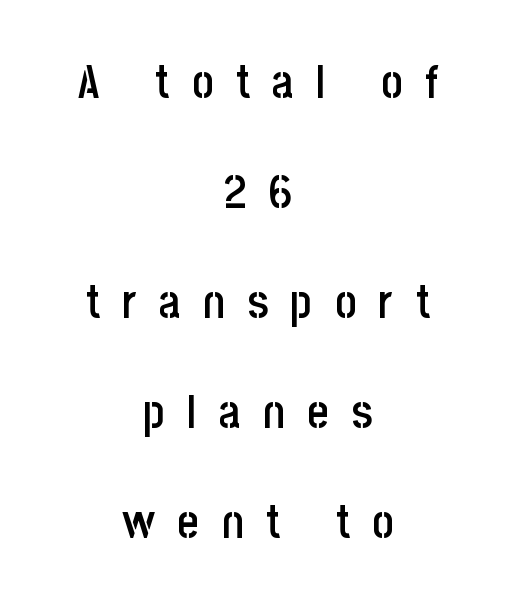
Q: Is the text bold? A: Semi-bold.
Q: Is the text italic (slanted)? A: No, it is upright.
Q: Is the typeface a serif or a sans-serif typeface? A: Sans-serif.
Q: Is the text underlined? A: No.
Q: How is the paragraph aligned? A: Centered.
Q: Is the spacing between letters normal or unusually wide? A: Unusually wide.
Q: Is the spacing between lines tight, normal or loose? A: Loose.
Q: Width (condensed, normal, or wide)? A: Condensed.
Q: Stroke contrast? A: Low.
Q: x-height? A: Large.
Q: Monospaced? A: No.
